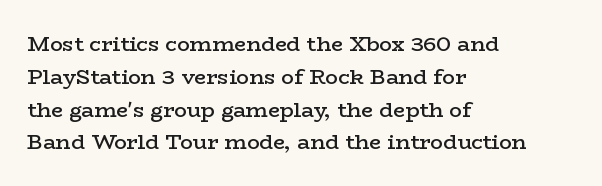
The image shows 21 px text type, upright; set left-aligned, normal line spacing (1.56x), normal letter spacing, not underlined.
